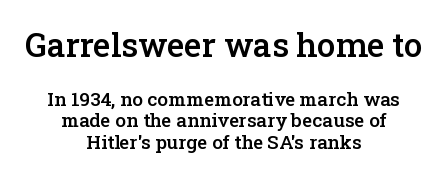
Q: Is the text bold? A: Semi-bold.
Q: Is the text italic (slanted)? A: No, it is upright.
Q: Is the typeface a serif or a sans-serif typeface? A: Serif.
Q: Is the text underlined? A: No.
Q: How is the paragraph aligned? A: Centered.
Q: Is the spacing between letters normal or unusually wide? A: Normal.
Q: Is the spacing between lines tight, normal or loose? A: Tight.
Q: Which block of text is set in a larger size, the first (top) or the second (bottom)? A: The first (top) one.
Q: Width (condensed, normal, or wide)? A: Normal.
Q: Stroke contrast? A: Low.
Q: x-height? A: Medium.
Q: Monospaced? A: No.
